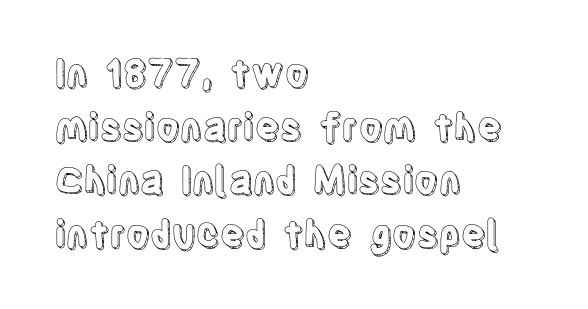
The image shows 37 px condensed type, upright; set left-aligned, normal line spacing (1.45x), normal letter spacing, not underlined; a large x-height.
